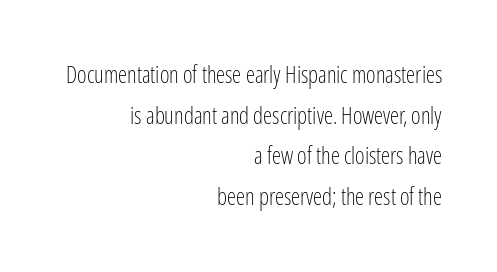
Q: Is the text bold? A: No.
Q: Is the text italic (slanted)? A: No, it is upright.
Q: Is the text underlined? A: No.
Q: How is the paragraph aligned? A: Right-aligned.
Q: Is the spacing between letters normal or unusually wide? A: Normal.
